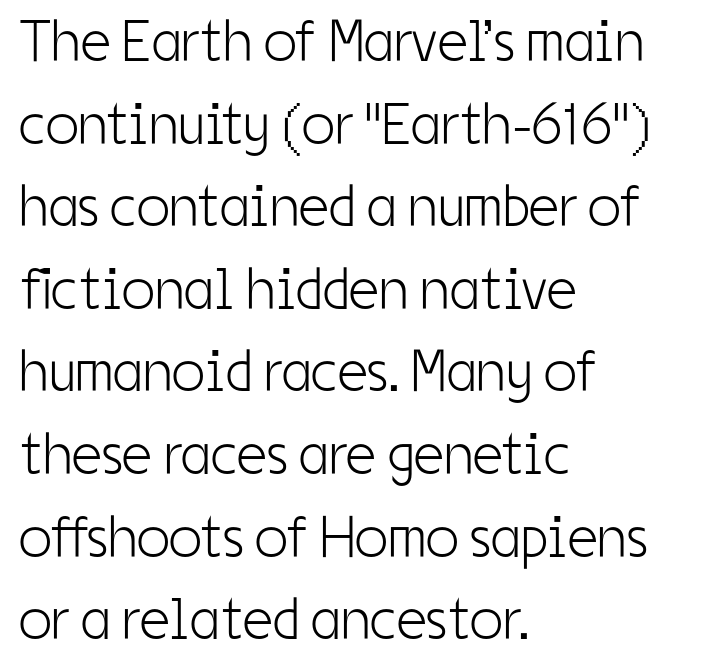
The image shows 59 px light, condensed sans-serif type, upright; set left-aligned, normal line spacing (1.4x), normal letter spacing, not underlined; low stroke contrast and a medium x-height.
